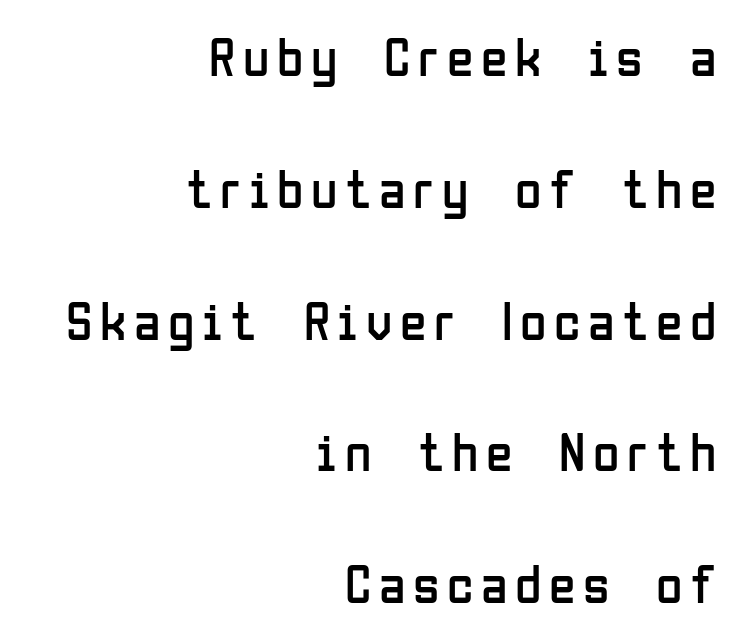
{"serif": "no", "italic": "no", "bold": "no", "weight": "regular", "width": "condensed", "stroke_contrast": "low", "x_height": "medium", "monospaced": "no", "underline": "no", "align": "right", "line_spacing": "loose", "line_spacing_ratio": 2.44, "glyph_px": 54}
